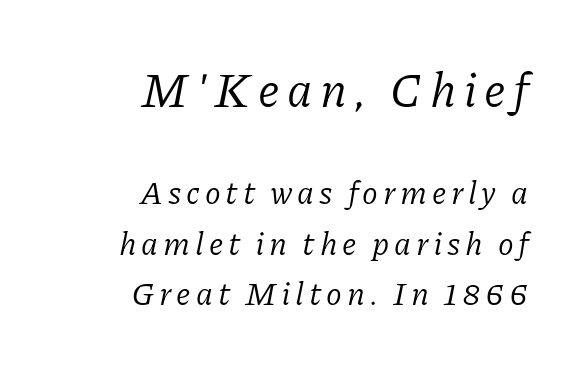
Q: Is the text bold? A: No.
Q: Is the text italic (slanted)? A: Yes, it leans right by about 11 degrees.
Q: Is the typeface a serif or a sans-serif typeface? A: Serif.
Q: Is the text underlined? A: No.
Q: How is the paragraph aligned? A: Right-aligned.
Q: Is the spacing between lines tight, normal or loose? A: Normal.
Q: Which block of text is set in a larger size, the first (top) or the second (bottom)? A: The first (top) one.
Q: Width (condensed, normal, or wide)? A: Normal.
Q: Stroke contrast? A: Low.
Q: x-height? A: Medium.
Q: Monospaced? A: No.
